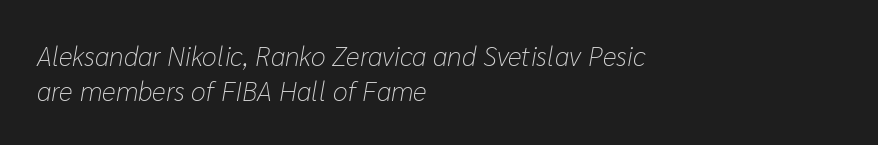
{"italic": "yes", "lean": "right", "slant_degrees": 10, "bold": "no", "underline": "no", "align": "left", "line_spacing": "normal", "line_spacing_ratio": 1.29, "letter_spacing": "normal", "letter_spacing_em": 0.0, "glyph_px": 27}
